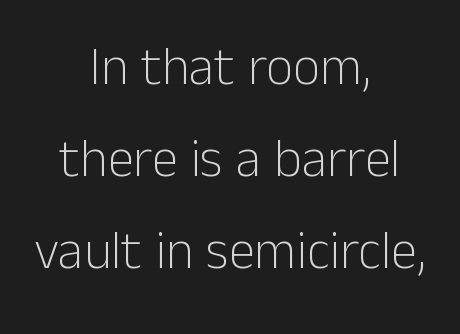
The image shows 53 px light sans-serif type, upright; set centered, line spacing 1.74x, normal letter spacing, not underlined; low stroke contrast and a medium x-height.
